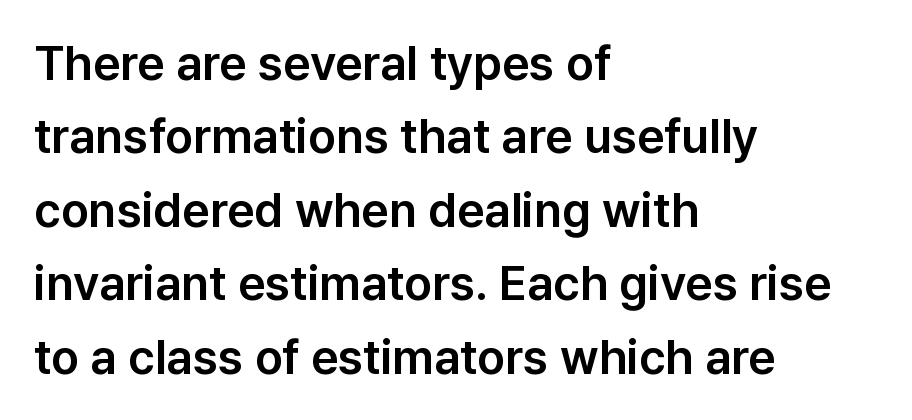
Is the letter spacing exaggerated? No — it looks like the ordinary default. One glance says typical: line gaps are just what's usual. The letters advance in unequal steps, a hallmark of proportional type. Classification — sans serif. The area under the type is left untouched. It's the straight-up-and-down kind of type.
